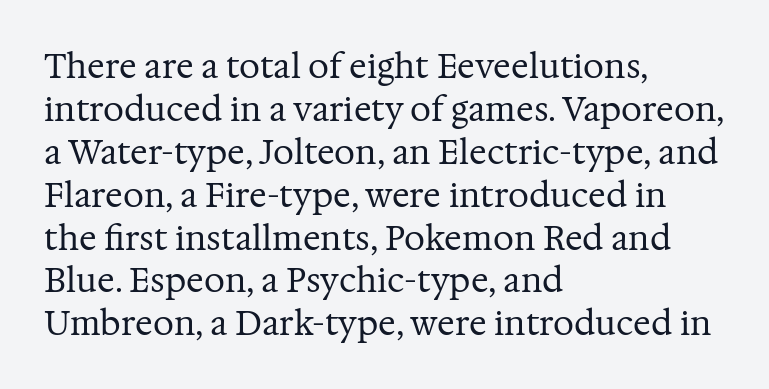
The image shows 33 px regular-weight serif type, upright; set left-aligned, normal line spacing (1.3x), normal letter spacing, not underlined; medium stroke contrast and a medium x-height.
